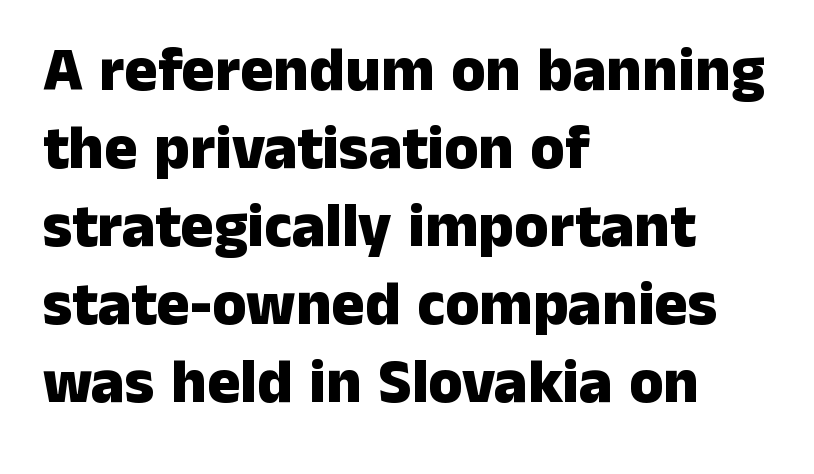
The rendering keeps characters at their native spacing. The rendering uses natural spacing where letterforms have individual widths. These lines sit exactly where default settings would place them. Do the letters lean? They stand straight. Check the space under the baseline: it is left empty. Notice how the passage keeps a crisp vertical edge on the left only.
